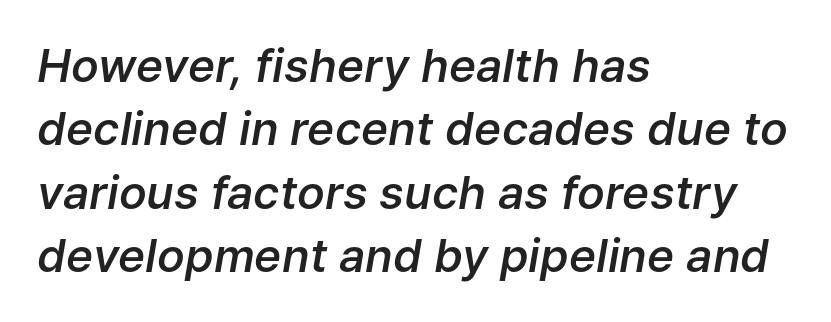
Compared with ordinary roman type, these characters are visibly tilted. Think of a printed novel: that variable character pitch is what you see here. Letters rest on an invisible, unmarked baseline. Honestly, the row spacing looks completely unremarkable. Letter spacing: default. Leftover space on each line is placed entirely after the last word.
